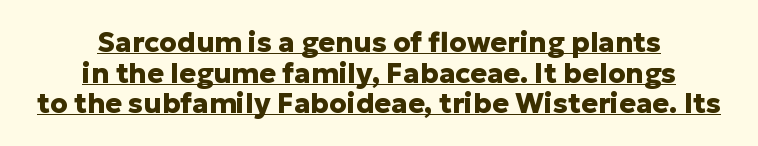
The image shows 28 px heavy sans-serif type, upright; set centered, tight line spacing (1.09x), normal letter spacing, underlined; low stroke contrast and a medium x-height.
